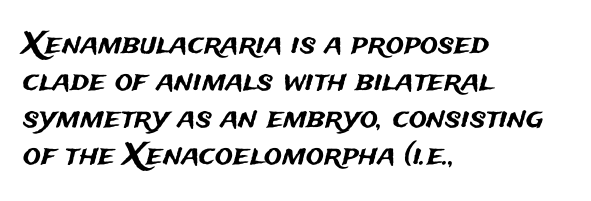
The gaps between neighbouring characters are ordinary and unremarkable. A student would call this left alignment; a typographer would say flush left, rag right. Character widths vary here, with narrow letters taking less room than wide ones. The glyphs in this specimen are sans serif. Letters rest on an invisible, unmarked baseline.
